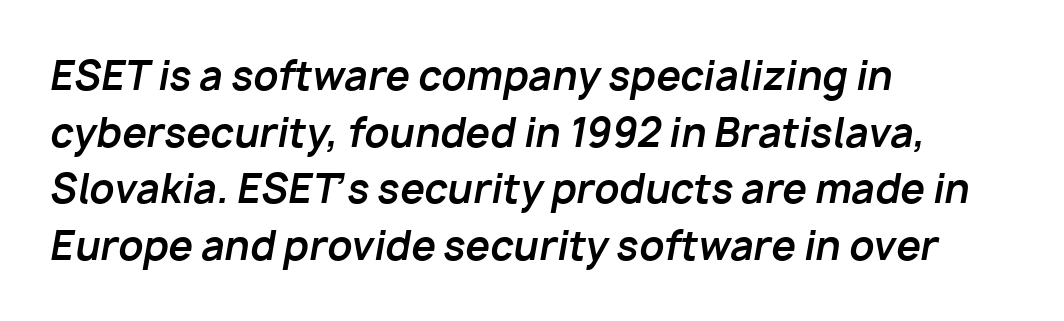
The image shows 39 px bold type, italic (leaning right); set left-aligned, normal line spacing (1.45x), normal letter spacing, not underlined; low stroke contrast and a medium x-height.
